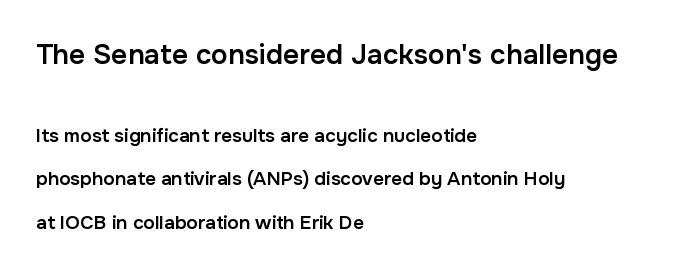
The image shows 28 px semibold sans-serif type, upright; set left-aligned, loose line spacing (2.3x), normal letter spacing, not underlined; the first (top) block is 1.47x larger; low stroke contrast and a medium x-height.
